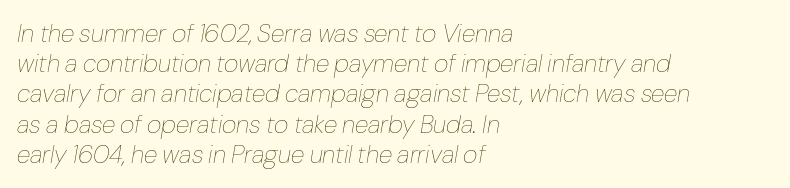
The image shows 25 px text type, italic (leaning right); set left-aligned, line spacing 1.21x, normal letter spacing, not underlined.
